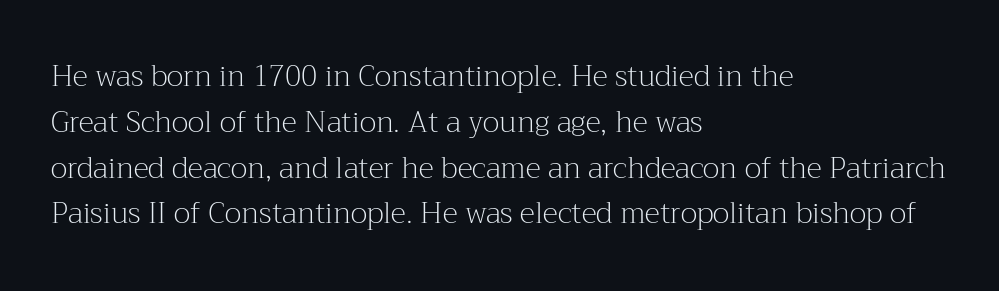
Q: Is the text bold? A: No.
Q: Is the text italic (slanted)? A: No, it is upright.
Q: Is the typeface a serif or a sans-serif typeface? A: Serif.
Q: Is the text underlined? A: No.
Q: How is the paragraph aligned? A: Left-aligned.
Q: Is the spacing between letters normal or unusually wide? A: Normal.
Q: Is the spacing between lines tight, normal or loose? A: Normal.
Q: Width (condensed, normal, or wide)? A: Normal.
Q: Stroke contrast? A: Medium.
Q: x-height? A: Medium.
Q: Monospaced? A: No.
